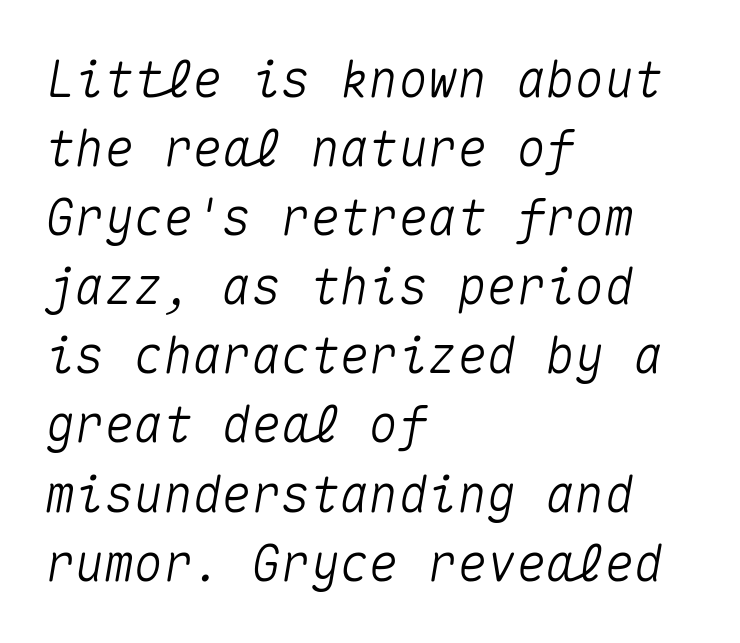
No extra tracking has been applied to these lines. Anything drawn beneath the words? Only blank space. Each new line begins a customary step beneath the previous one. It's the slanting kind of type.
